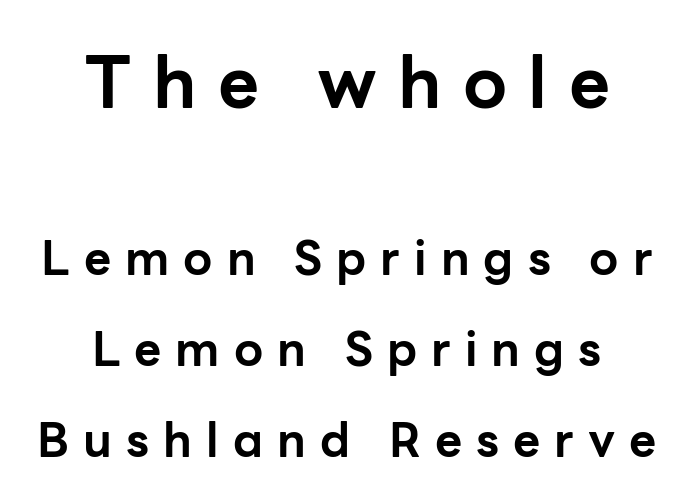
Q: Is the text bold? A: Yes.
Q: Is the text italic (slanted)? A: No, it is upright.
Q: Is the typeface a serif or a sans-serif typeface? A: Sans-serif.
Q: Is the text underlined? A: No.
Q: How is the paragraph aligned? A: Centered.
Q: Is the spacing between letters normal or unusually wide? A: Unusually wide.
Q: Is the spacing between lines tight, normal or loose? A: Loose.
Q: Which block of text is set in a larger size, the first (top) or the second (bottom)? A: The first (top) one.
Q: Width (condensed, normal, or wide)? A: Normal.
Q: Stroke contrast? A: Low.
Q: x-height? A: Medium.
Q: Monospaced? A: No.
